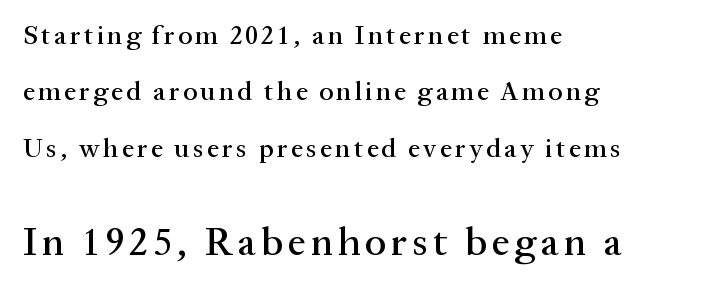
Q: Is the text italic (slanted)? A: No, it is upright.
Q: Is the typeface a serif or a sans-serif typeface? A: Serif.
Q: Is the text underlined? A: No.
Q: How is the paragraph aligned? A: Left-aligned.
Q: Is the spacing between lines tight, normal or loose? A: Loose.
Q: Which block of text is set in a larger size, the first (top) or the second (bottom)? A: The second (bottom) one.
Q: Width (condensed, normal, or wide)? A: Normal.
Q: Stroke contrast? A: Medium.
Q: x-height? A: Medium.
Q: Monospaced? A: No.
